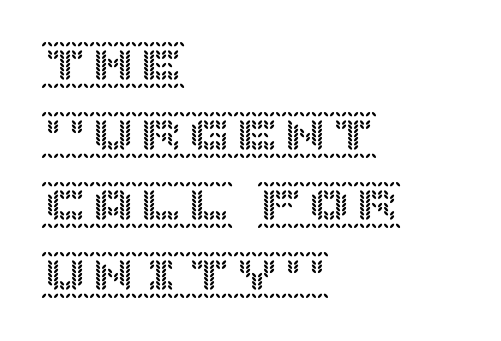
Students, observe: this is what conventionally led text looks like. Unlike italic type, these characters show no tilt at all. Inter-character spacing is left at the font's built-in metrics. The space directly below the letters is spotless.
